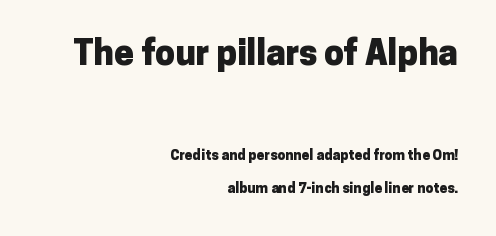
Q: Is the text bold? A: Yes.
Q: Is the text italic (slanted)? A: No, it is upright.
Q: Is the typeface a serif or a sans-serif typeface? A: Sans-serif.
Q: Is the text underlined? A: No.
Q: How is the paragraph aligned? A: Right-aligned.
Q: Is the spacing between letters normal or unusually wide? A: Normal.
Q: Is the spacing between lines tight, normal or loose? A: Loose.
Q: Which block of text is set in a larger size, the first (top) or the second (bottom)? A: The first (top) one.
Q: Width (condensed, normal, or wide)? A: Normal.
Q: Stroke contrast? A: Low.
Q: x-height? A: Medium.
Q: Monospaced? A: No.
